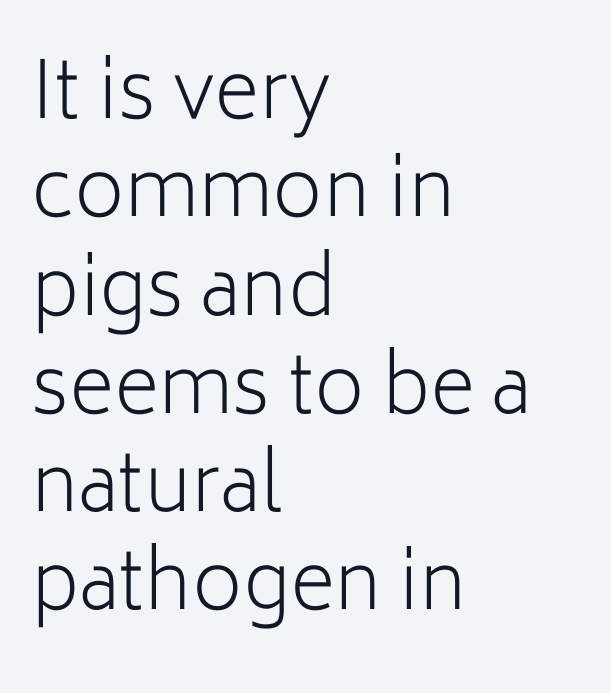
The image shows 78 px light sans-serif type, upright; set left-aligned, normal line spacing (1.26x), normal letter spacing, not underlined; low stroke contrast and a medium x-height.
